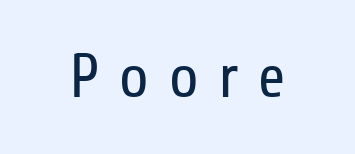
The image shows 62 px regular-weight, condensed sans-serif type, upright; set unusually wide letter spacing (+0.29 em), not underlined; low stroke contrast and a medium x-height.
